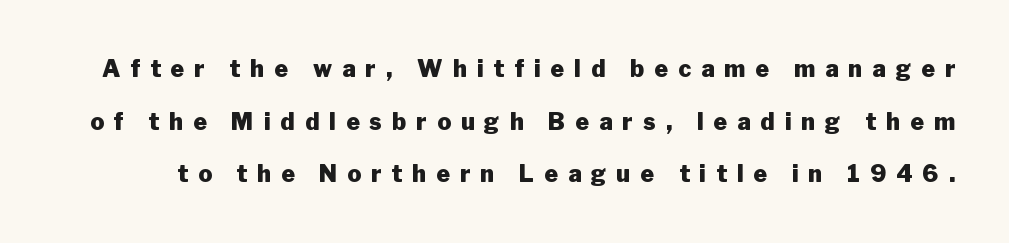
The font's upright variant was chosen for this text. The letters are spread apart with noticeably loose tracking. How heavy is the stroke? Heavy — this is a bold. The zone under the glyphs is completely vacant. Honestly, the rows look like they've been pulled way apart.
